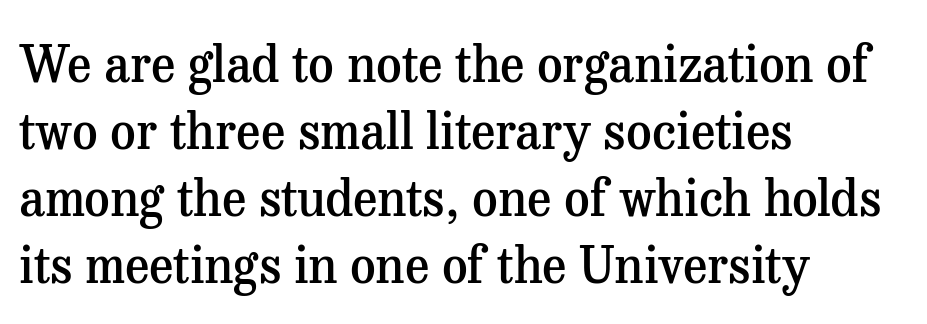
Tracking here is standard; glyphs follow each other at the usual distance. Lines of text with bare space underneath. The rendering uses natural spacing where letterforms have individual widths. Strokes here are thickened, but only to semibold level. Left-aligned paragraph, ragged on the right. Note: serifs present on the glyphs.
